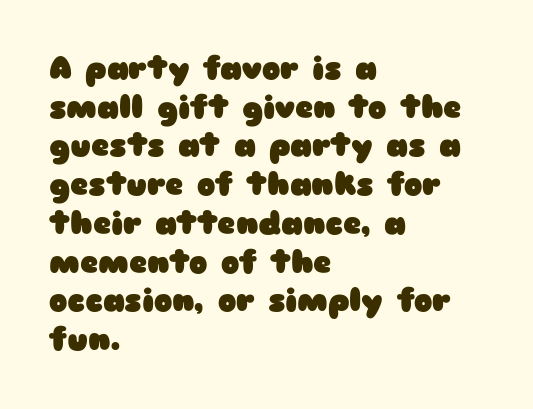
The image shows 31 px heavy, wide sans-serif type, upright; set left-aligned, normal line spacing (1.25x), normal letter spacing, not underlined; low stroke contrast and a medium x-height.
